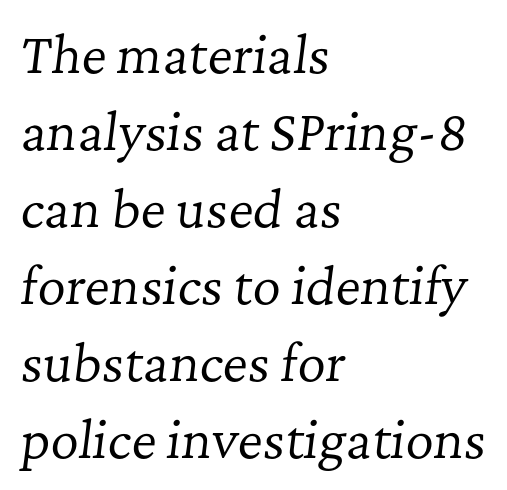
The image shows 49 px regular-weight serif type, italic (leaning right); set left-aligned, normal line spacing (1.57x), normal letter spacing, not underlined; low stroke contrast and a medium x-height.
